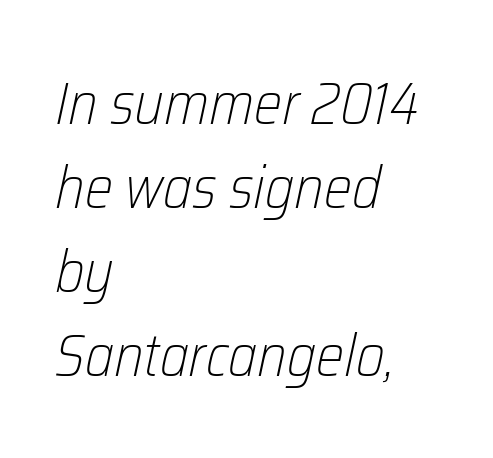
The image shows 60 px light, condensed type, italic (leaning right); set left-aligned, normal line spacing (1.4x), normal letter spacing, not underlined; low stroke contrast and a medium x-height.
